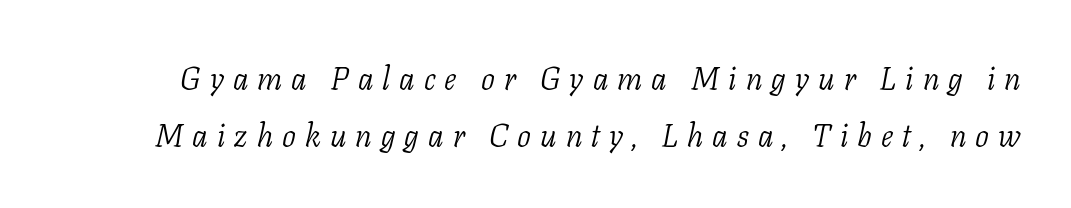
{"serif": "yes", "italic": "yes", "lean": "right", "slant_degrees": 11, "bold": "no", "weight": "light", "width": "normal", "stroke_contrast": "low", "x_height": "medium", "monospaced": "no", "underline": "no", "line_spacing_ratio": 1.84, "letter_spacing": "wide", "letter_spacing_em": 0.29, "glyph_px": 31}
